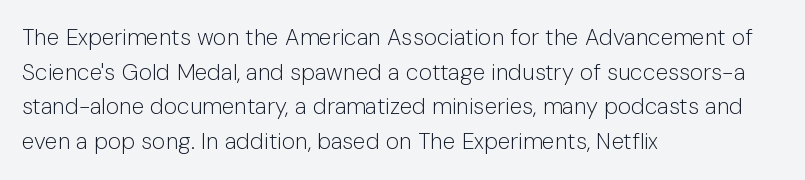
Q: Is the text bold? A: No.
Q: Is the text italic (slanted)? A: No, it is upright.
Q: Is the text underlined? A: No.
Q: How is the paragraph aligned? A: Left-aligned.
Q: Is the spacing between letters normal or unusually wide? A: Normal.
Q: Is the spacing between lines tight, normal or loose? A: Normal.
